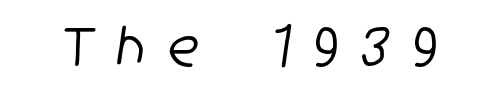
{"serif": "no", "width": "condensed", "stroke_contrast": "low", "x_height": "medium", "monospaced": "no", "underline": "no", "letter_spacing": "wide", "letter_spacing_em": 0.43, "glyph_px": 59}
